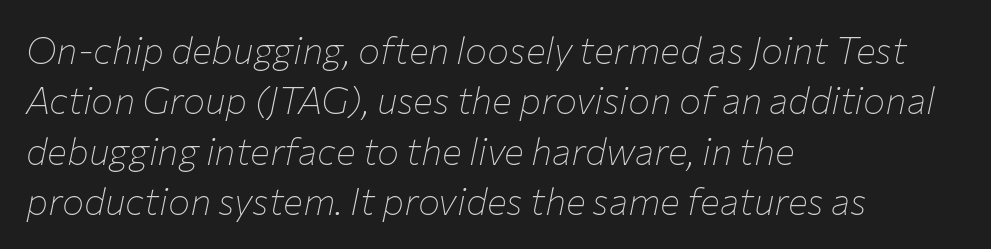
{"italic": "yes", "lean": "right", "slant_degrees": 12, "bold": "no", "weight": "thin", "width": "normal", "stroke_contrast": "low", "x_height": "medium", "monospaced": "no", "underline": "no", "align": "left", "line_spacing": "normal", "line_spacing_ratio": 1.36, "letter_spacing": "normal", "letter_spacing_em": 0.0, "glyph_px": 37}
